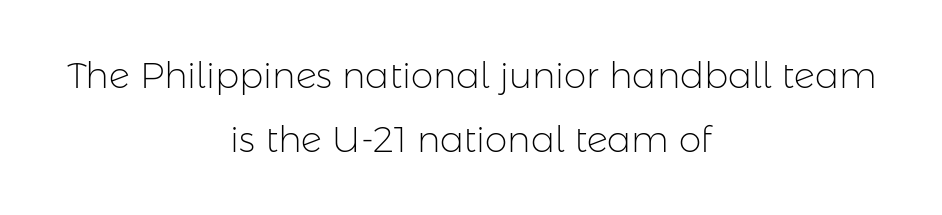
Q: Is the text bold? A: No.
Q: Is the text italic (slanted)? A: No, it is upright.
Q: Is the typeface a serif or a sans-serif typeface? A: Sans-serif.
Q: Is the text underlined? A: No.
Q: How is the paragraph aligned? A: Centered.
Q: Is the spacing between letters normal or unusually wide? A: Normal.
Q: Width (condensed, normal, or wide)? A: Normal.
Q: Stroke contrast? A: Low.
Q: x-height? A: Medium.
Q: Monospaced? A: No.
